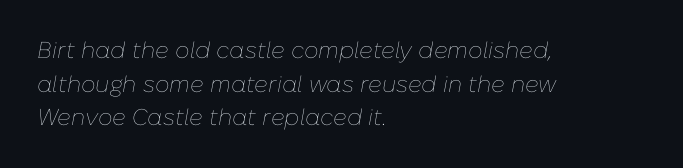
Q: Is the text bold? A: No.
Q: Is the text italic (slanted)? A: Yes, it leans right by about 10 degrees.
Q: Is the text underlined? A: No.
Q: How is the paragraph aligned? A: Left-aligned.
Q: Is the spacing between letters normal or unusually wide? A: Normal.
Q: Is the spacing between lines tight, normal or loose? A: Normal.
